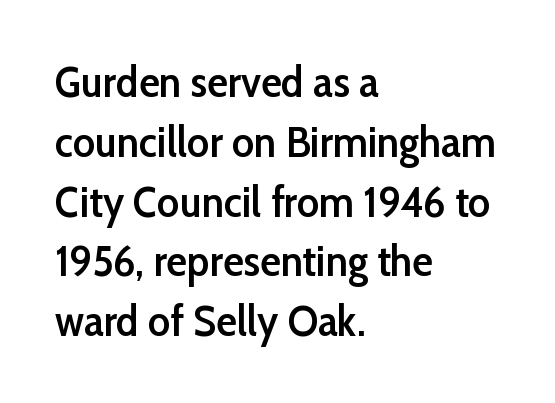
{"serif": "no", "italic": "no", "bold": "semi", "weight": "semibold", "width": "normal", "stroke_contrast": "low", "x_height": "medium", "monospaced": "no", "underline": "no", "align": "left", "line_spacing": "normal", "line_spacing_ratio": 1.39, "letter_spacing": "normal", "letter_spacing_em": 0.0, "glyph_px": 43}
